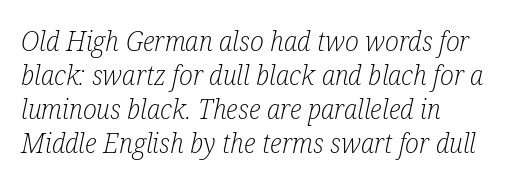
{"serif": "yes", "italic": "yes", "lean": "right", "slant_degrees": 12, "bold": "no", "weight": "light", "width": "condensed", "stroke_contrast": "low", "x_height": "medium", "monospaced": "no", "underline": "no", "align": "left", "line_spacing_ratio": 1.22, "letter_spacing": "normal", "letter_spacing_em": 0.0, "glyph_px": 28}
